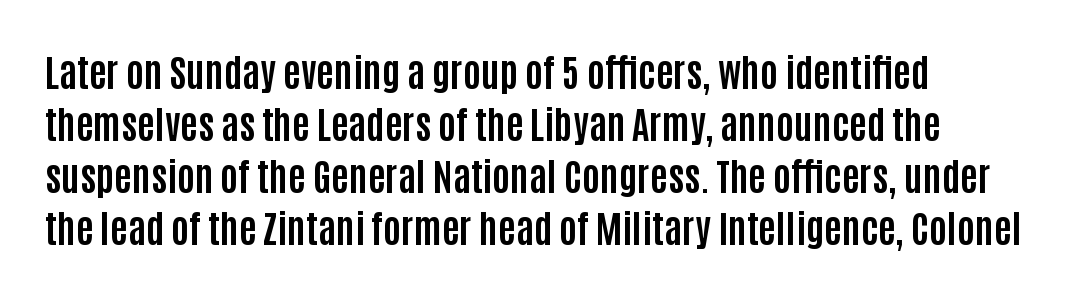
Q: Is the text bold? A: Yes.
Q: Is the text italic (slanted)? A: No, it is upright.
Q: Is the typeface a serif or a sans-serif typeface? A: Sans-serif.
Q: Is the text underlined? A: No.
Q: How is the paragraph aligned? A: Left-aligned.
Q: Is the spacing between letters normal or unusually wide? A: Normal.
Q: Is the spacing between lines tight, normal or loose? A: Normal.
Q: Width (condensed, normal, or wide)? A: Condensed.
Q: Stroke contrast? A: Low.
Q: x-height? A: Large.
Q: Monospaced? A: No.
